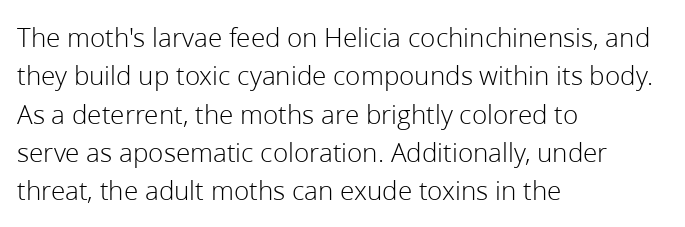
Q: Is the text bold? A: No.
Q: Is the text italic (slanted)? A: No, it is upright.
Q: Is the typeface a serif or a sans-serif typeface? A: Sans-serif.
Q: Is the text underlined? A: No.
Q: How is the paragraph aligned? A: Left-aligned.
Q: Is the spacing between letters normal or unusually wide? A: Normal.
Q: Is the spacing between lines tight, normal or loose? A: Normal.
Q: Width (condensed, normal, or wide)? A: Normal.
Q: Stroke contrast? A: Low.
Q: x-height? A: Medium.
Q: Monospaced? A: No.
